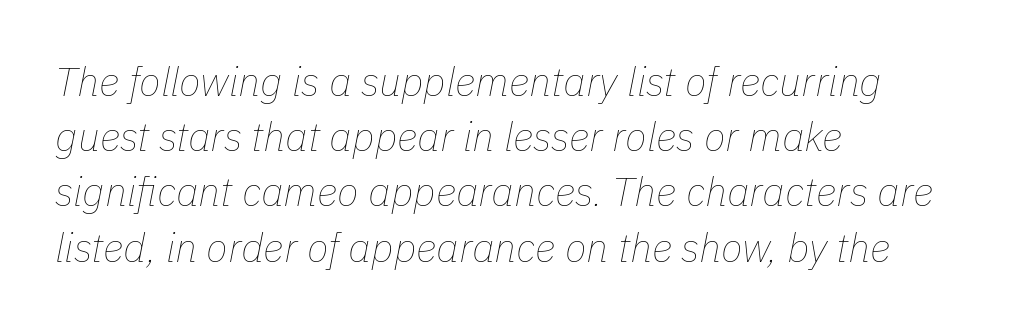
The rendering anchors every line to the left-hand side. There is no visible air inserted between adjacent glyphs. Glance below the letters and you will spot only blank space. The passage shown is typed in a proportional face where columns would drift. Italic? Definitely — the glyphs are oblique.
